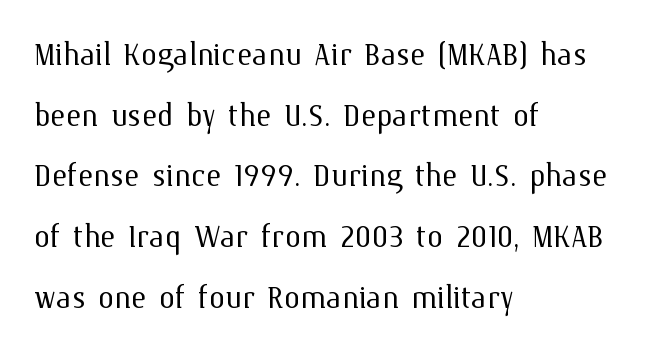
{"italic": "no", "bold": "no", "weight": "light", "width": "normal", "stroke_contrast": "medium", "x_height": "medium", "monospaced": "no", "underline": "no", "align": "left", "line_spacing": "normal", "line_spacing_ratio": 1.48, "letter_spacing": "normal", "letter_spacing_em": 0.0, "glyph_px": 41}
